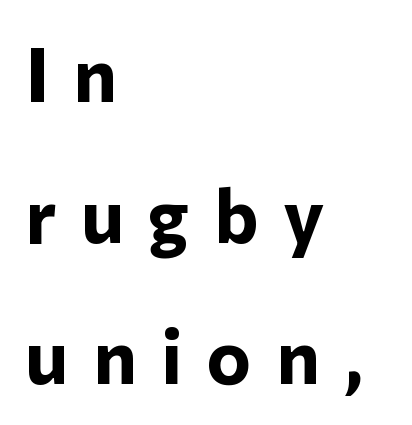
The image shows 75 px bold sans-serif type, upright; set left-aligned, line spacing 1.88x, unusually wide letter spacing (+0.33 em), not underlined; low stroke contrast and a medium x-height.
